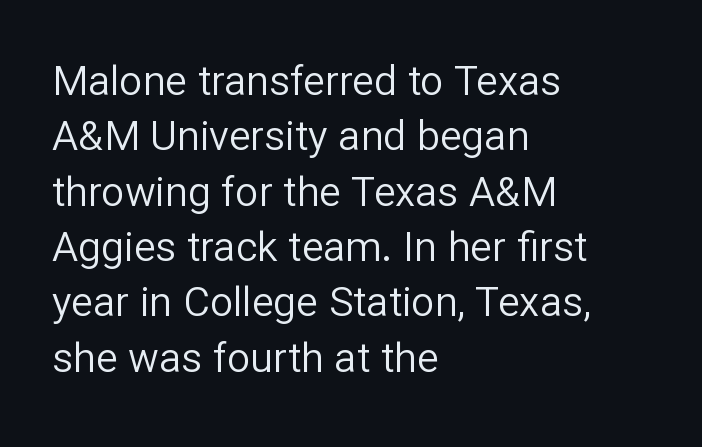
Q: Is the text bold? A: No.
Q: Is the text italic (slanted)? A: No, it is upright.
Q: Is the typeface a serif or a sans-serif typeface? A: Sans-serif.
Q: Is the text underlined? A: No.
Q: How is the paragraph aligned? A: Left-aligned.
Q: Is the spacing between letters normal or unusually wide? A: Normal.
Q: Is the spacing between lines tight, normal or loose? A: Normal.
Q: Width (condensed, normal, or wide)? A: Normal.
Q: Stroke contrast? A: Low.
Q: x-height? A: Medium.
Q: Monospaced? A: No.
